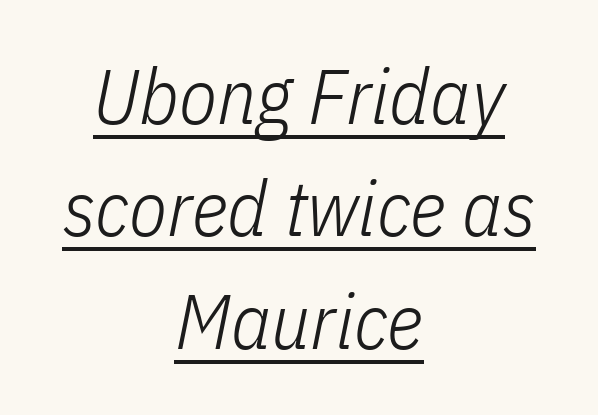
The lines are quadded center. The typography opts for an oblique posture over an upright one. The string is rendered with underlining switched on. The passage shown is typed in a proportional face where columns would drift. How would I describe the line gaps? Plain and ordinary.
